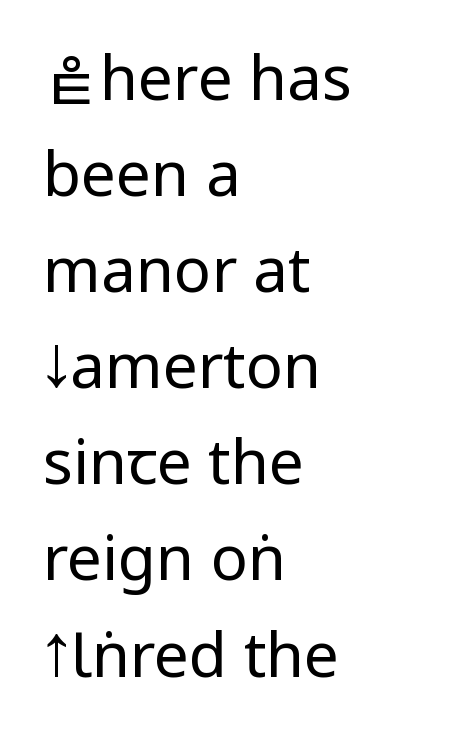
Rule under the text: the space is simply empty. Typeset ragged right — the left edge is the straight one. Nothing unusual about the tracking: characters are spaced as the font intends. Nothing heavy about these letters — not bold at all.
